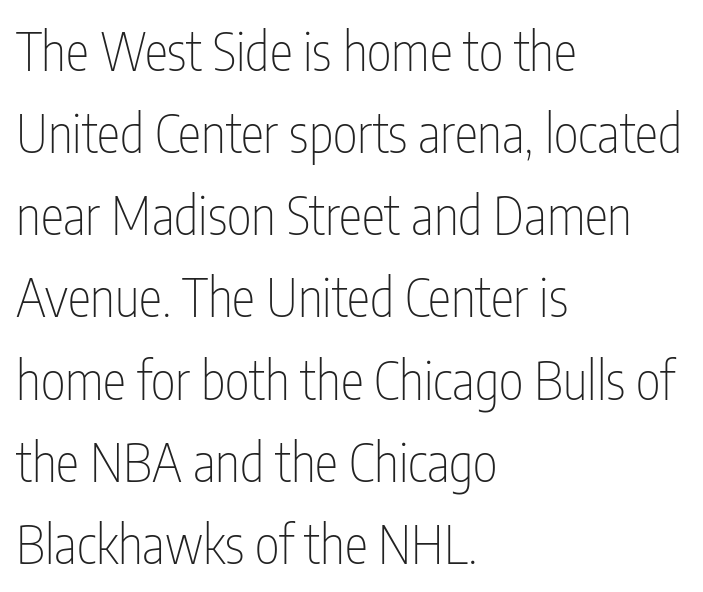
Q: Is the text bold? A: No.
Q: Is the text italic (slanted)? A: No, it is upright.
Q: Is the typeface a serif or a sans-serif typeface? A: Sans-serif.
Q: Is the text underlined? A: No.
Q: How is the paragraph aligned? A: Left-aligned.
Q: Is the spacing between letters normal or unusually wide? A: Normal.
Q: Is the spacing between lines tight, normal or loose? A: Normal.
Q: Width (condensed, normal, or wide)? A: Condensed.
Q: Stroke contrast? A: Low.
Q: x-height? A: Medium.
Q: Monospaced? A: No.
